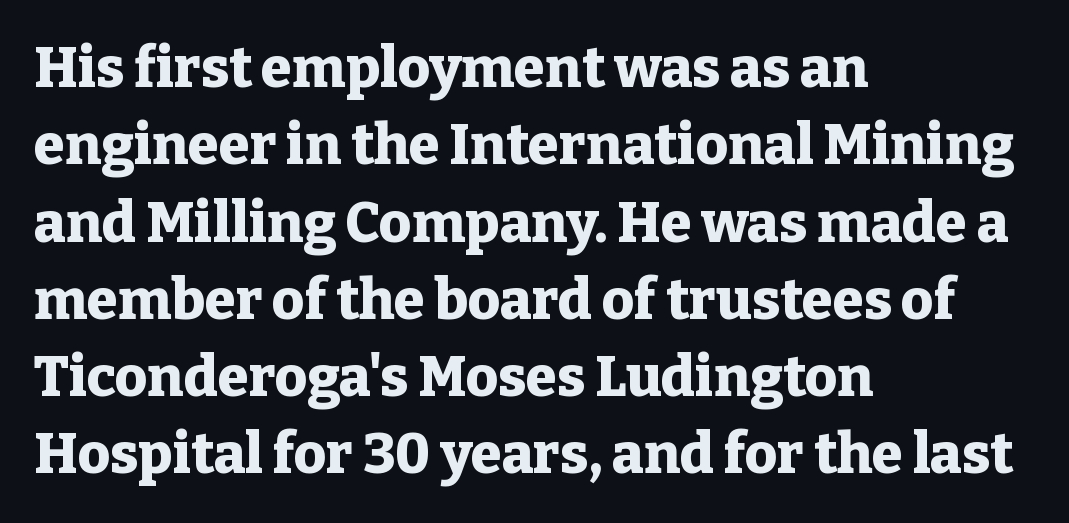
{"serif": "yes", "italic": "no", "bold": "yes", "weight": "heavy", "width": "normal", "stroke_contrast": "low", "x_height": "medium", "monospaced": "no", "underline": "no", "align": "left", "line_spacing": "normal", "line_spacing_ratio": 1.38, "letter_spacing": "normal", "letter_spacing_em": 0.0, "glyph_px": 56}
